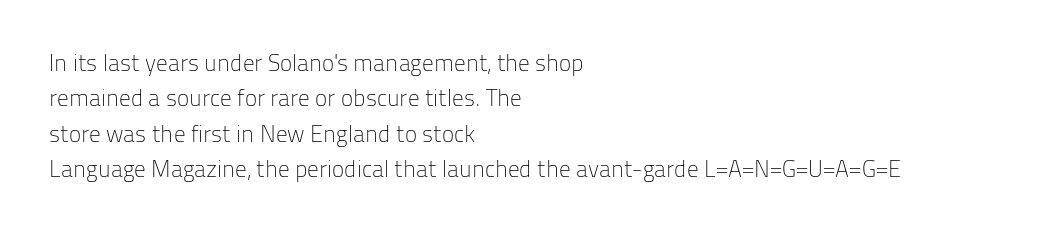
Q: Is the text bold? A: No.
Q: Is the text italic (slanted)? A: No, it is upright.
Q: Is the text underlined? A: No.
Q: How is the paragraph aligned? A: Left-aligned.
Q: Is the spacing between letters normal or unusually wide? A: Normal.
Q: Is the spacing between lines tight, normal or loose? A: Normal.
